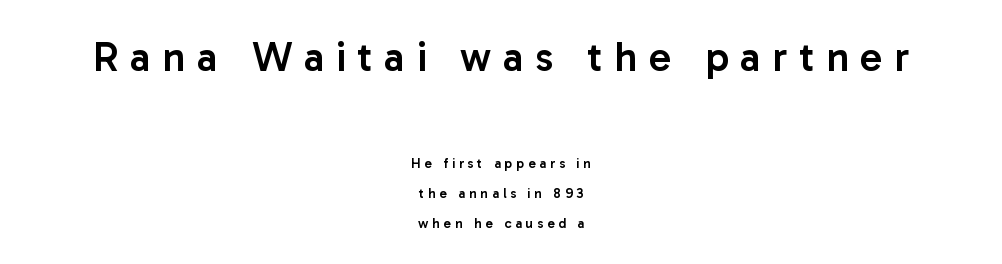
{"serif": "no", "italic": "no", "bold": "semi", "weight": "semibold", "width": "normal", "stroke_contrast": "low", "x_height": "medium", "monospaced": "no", "underline": "no", "align": "center", "line_spacing": "loose", "line_spacing_ratio": 2.14, "letter_spacing": "wide", "letter_spacing_em": 0.27, "larger_block": "first", "size_ratio": 3.0, "glyph_px": 42}
